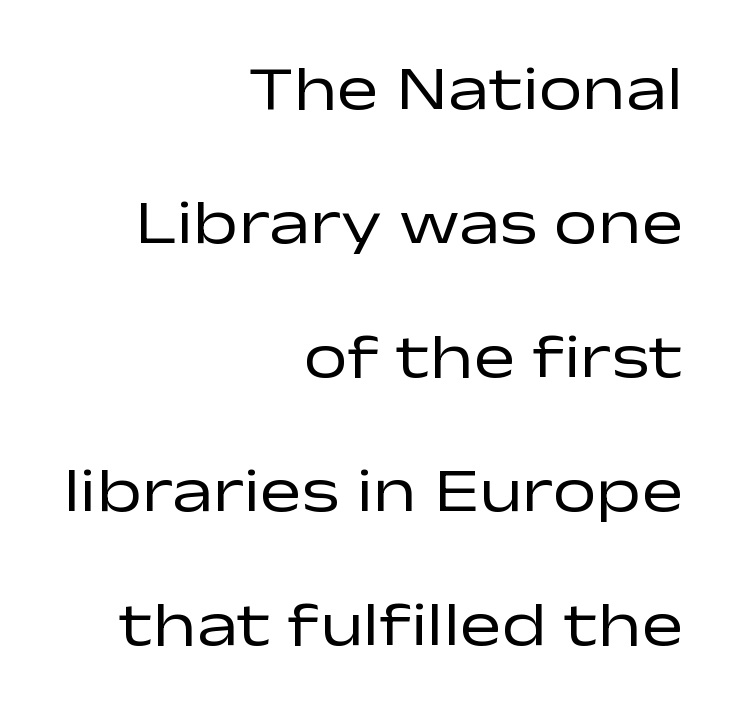
Q: Is the text bold? A: No.
Q: Is the text italic (slanted)? A: No, it is upright.
Q: Is the typeface a serif or a sans-serif typeface? A: Sans-serif.
Q: Is the text underlined? A: No.
Q: How is the paragraph aligned? A: Right-aligned.
Q: Is the spacing between letters normal or unusually wide? A: Normal.
Q: Is the spacing between lines tight, normal or loose? A: Loose.
Q: Width (condensed, normal, or wide)? A: Wide.
Q: Stroke contrast? A: Low.
Q: x-height? A: Medium.
Q: Monospaced? A: No.
